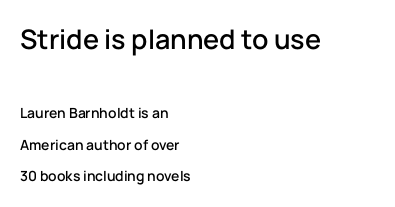
{"italic": "no", "underline": "no", "align": "left", "line_spacing": "loose", "line_spacing_ratio": 2.27, "letter_spacing": "normal", "letter_spacing_em": 0.0, "larger_block": "first", "size_ratio": 1.93, "glyph_px": 27}
